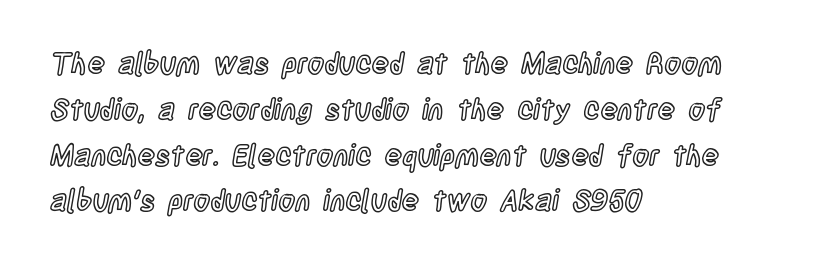
Underline: absent. The rendering uses natural spacing where letterforms have individual widths. The face used here is rendered with its standard letterfit. The designer left line spacing at the default.
